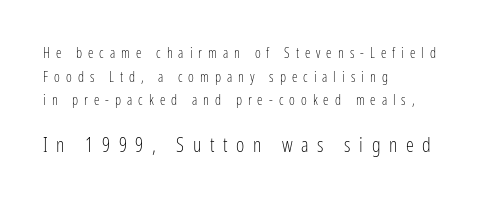
Q: Is the text bold? A: No.
Q: Is the text italic (slanted)? A: No, it is upright.
Q: Is the text underlined? A: No.
Q: How is the paragraph aligned? A: Left-aligned.
Q: Is the spacing between letters normal or unusually wide? A: Unusually wide.
Q: Is the spacing between lines tight, normal or loose? A: Normal.
Q: Which block of text is set in a larger size, the first (top) or the second (bottom)? A: The second (bottom) one.
